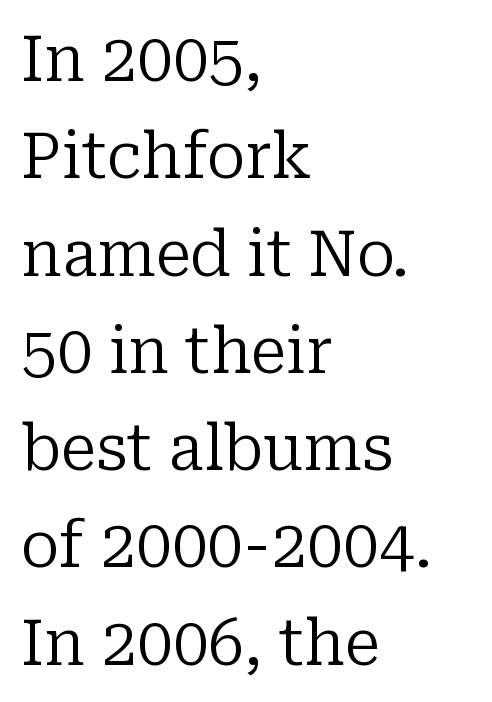
The image shows 64 px regular-weight serif type, upright; set left-aligned, normal line spacing (1.52x), normal letter spacing, not underlined; low stroke contrast and a medium x-height.
